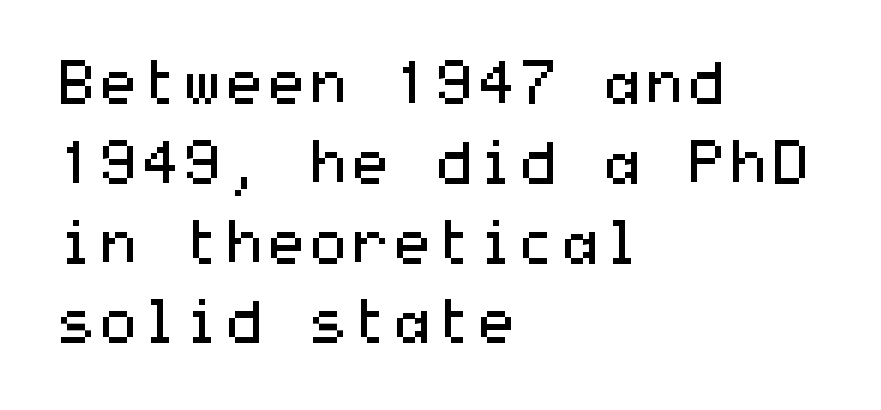
The image shows 60 px regular-weight, wide sans-serif type, upright; set left-aligned, normal line spacing (1.33x), normal letter spacing, not underlined; medium stroke contrast and a medium x-height.
